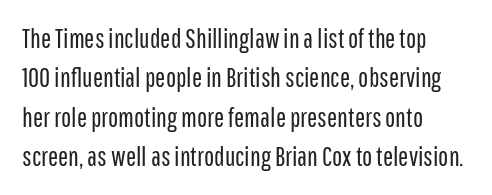
The image shows 27 px text type, upright; set left-aligned, normal line spacing (1.46x), normal letter spacing, not underlined.
